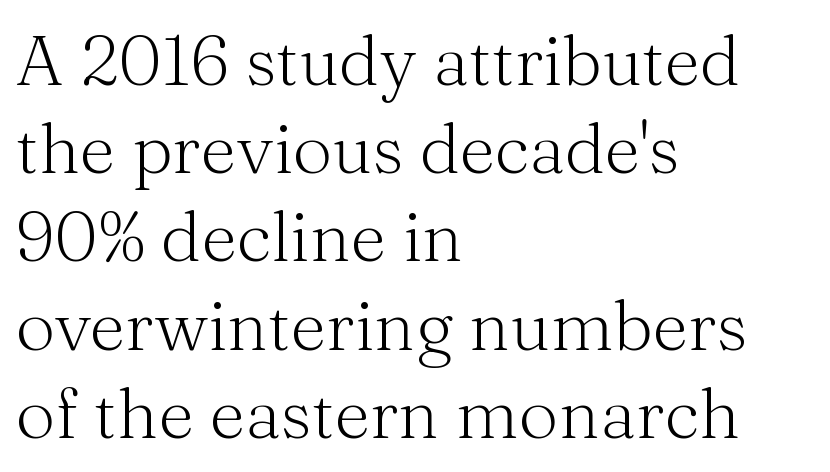
The image shows 70 px light serif type, upright; set left-aligned, normal line spacing (1.26x), normal letter spacing, not underlined; medium stroke contrast and a medium x-height.
